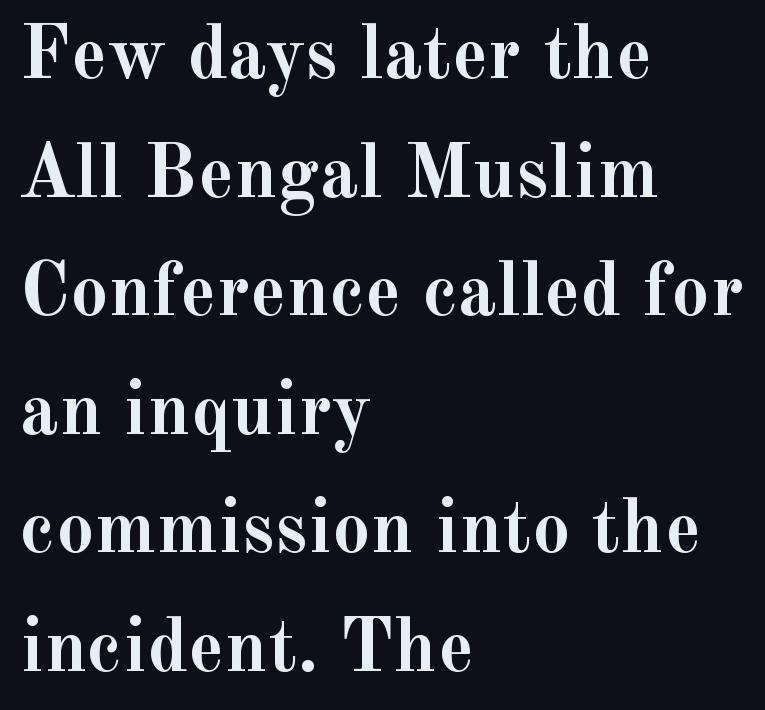
{"serif": "yes", "italic": "no", "bold": "yes", "weight": "semibold", "width": "normal", "x_height": "small", "monospaced": "no", "underline": "no", "align": "left", "line_spacing": "normal", "line_spacing_ratio": 1.56, "letter_spacing": "normal", "letter_spacing_em": 0.0, "glyph_px": 76}
